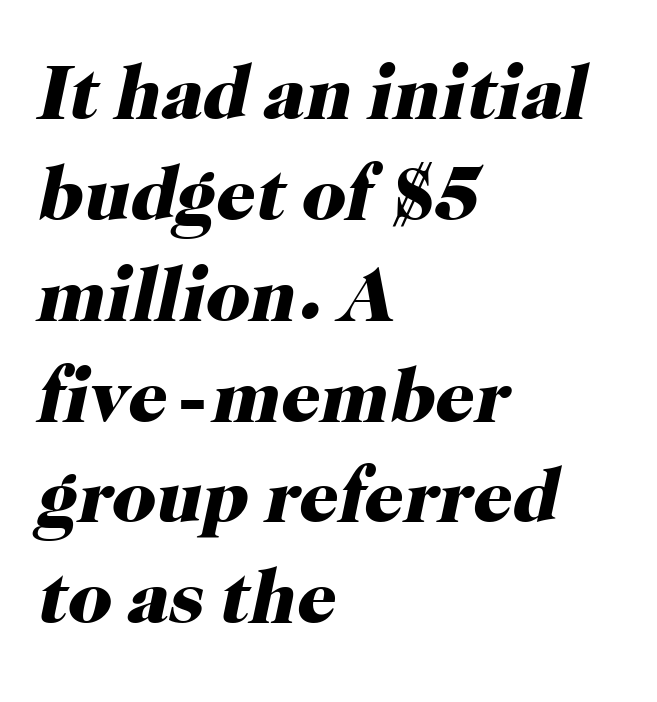
Q: Is the text bold? A: Yes.
Q: Is the text italic (slanted)? A: Yes, it leans right by about 12 degrees.
Q: Is the typeface a serif or a sans-serif typeface? A: Serif.
Q: Is the text underlined? A: No.
Q: How is the paragraph aligned? A: Left-aligned.
Q: Is the spacing between letters normal or unusually wide? A: Normal.
Q: Is the spacing between lines tight, normal or loose? A: Normal.
Q: Width (condensed, normal, or wide)? A: Normal.
Q: Stroke contrast? A: High.
Q: x-height? A: Medium.
Q: Monospaced? A: No.
